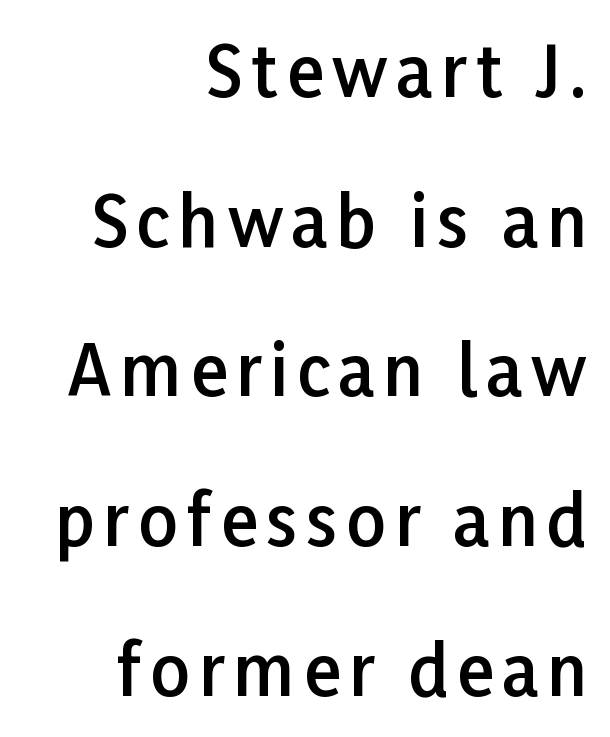
This sample uses an upright cut, with every glyph sitting square on the baseline. Horizontal alignment here is rightward, an uncommon choice for prose. I'd call this a sans setting — the letters go barefoot. The letters advance in unequal steps, a hallmark of proportional type. How heavy is the stroke? Medium-heavy — a semibold, shy of bold. Horizontal bands of white between lines are thick stripes.
